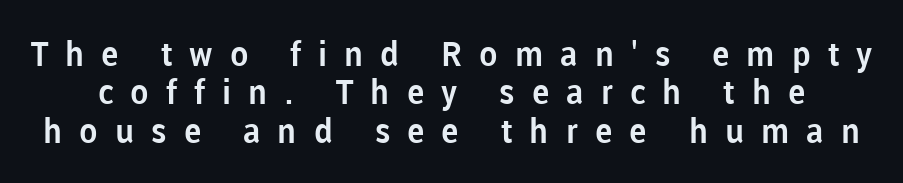
{"serif": "no", "italic": "no", "width": "normal", "stroke_contrast": "low", "x_height": "medium", "monospaced": "no", "underline": "no", "line_spacing": "tight", "line_spacing_ratio": 1.13, "letter_spacing": "wide", "letter_spacing_em": 0.5, "glyph_px": 34}
